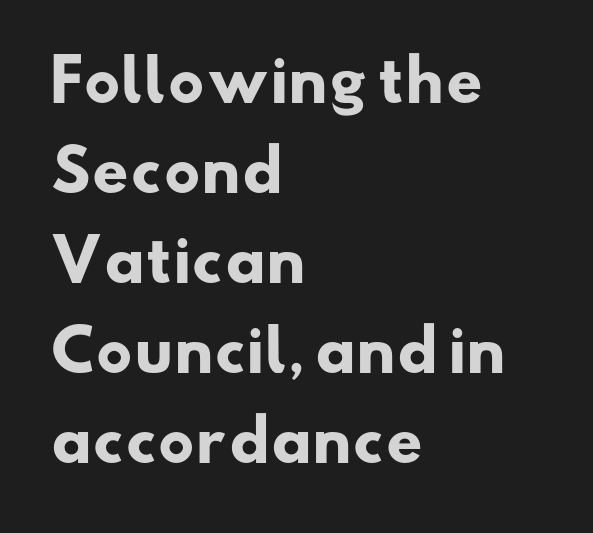
Summary of vertical rhythm: regular, with standard interline spacing. The words here are not underlined. Leftover space on each line is placed entirely after the last word. Nothing unusual about the tracking: characters are spaced as the font intends. In terms of weight, the rendering is a true, heavy bold. This is sans-serif lettering, the kind often seen on screens and signage.
